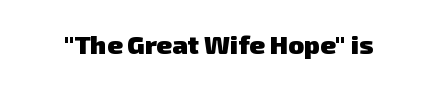
{"bold": "yes", "underline": "no", "letter_spacing": "normal", "letter_spacing_em": 0.0, "glyph_px": 26}
